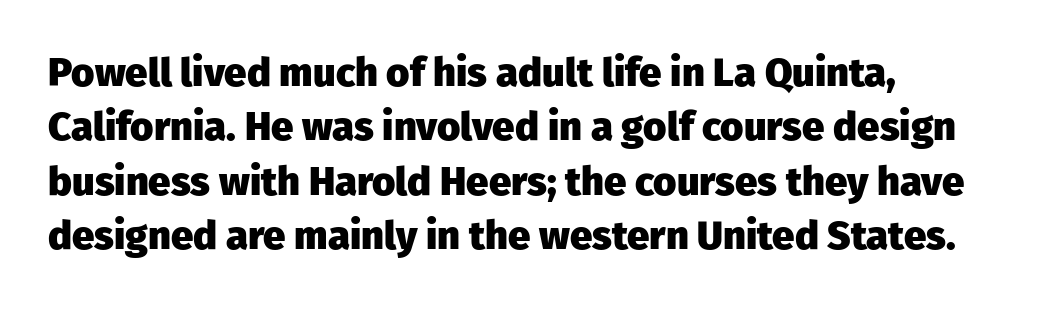
Q: Is the text bold? A: Yes.
Q: Is the text italic (slanted)? A: No, it is upright.
Q: Is the typeface a serif or a sans-serif typeface? A: Sans-serif.
Q: Is the text underlined? A: No.
Q: How is the paragraph aligned? A: Left-aligned.
Q: Is the spacing between letters normal or unusually wide? A: Normal.
Q: Is the spacing between lines tight, normal or loose? A: Normal.
Q: Width (condensed, normal, or wide)? A: Normal.
Q: Stroke contrast? A: Low.
Q: x-height? A: Medium.
Q: Monospaced? A: No.
